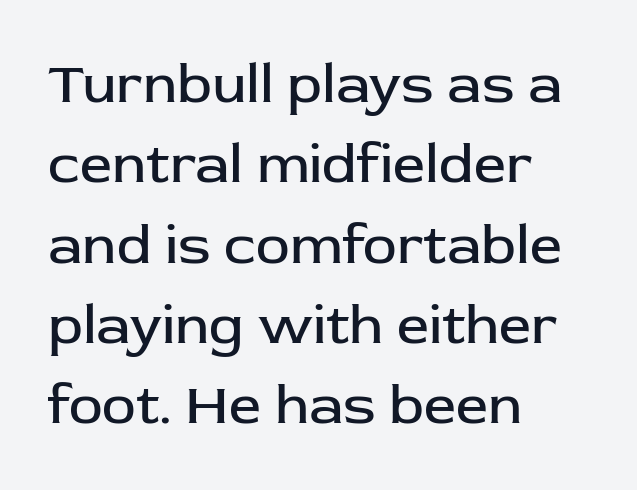
Q: Is the text bold? A: No.
Q: Is the text italic (slanted)? A: No, it is upright.
Q: Is the typeface a serif or a sans-serif typeface? A: Sans-serif.
Q: Is the text underlined? A: No.
Q: How is the paragraph aligned? A: Left-aligned.
Q: Is the spacing between letters normal or unusually wide? A: Normal.
Q: Is the spacing between lines tight, normal or loose? A: Normal.
Q: Width (condensed, normal, or wide)? A: Normal.
Q: Stroke contrast? A: Low.
Q: x-height? A: Medium.
Q: Monospaced? A: No.
